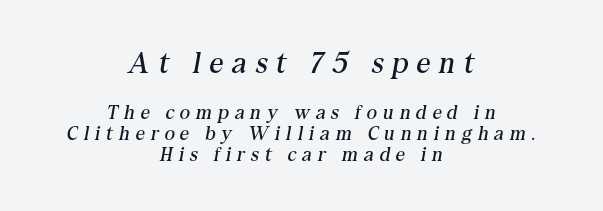
Q: Is the text bold? A: No.
Q: Is the text italic (slanted)? A: Yes, it leans right by about 10 degrees.
Q: Is the typeface a serif or a sans-serif typeface? A: Serif.
Q: Is the text underlined? A: No.
Q: How is the paragraph aligned? A: Centered.
Q: Is the spacing between letters normal or unusually wide? A: Unusually wide.
Q: Is the spacing between lines tight, normal or loose? A: Tight.
Q: Which block of text is set in a larger size, the first (top) or the second (bottom)? A: The first (top) one.
Q: Width (condensed, normal, or wide)? A: Normal.
Q: Stroke contrast? A: Medium.
Q: x-height? A: Medium.
Q: Monospaced? A: No.
